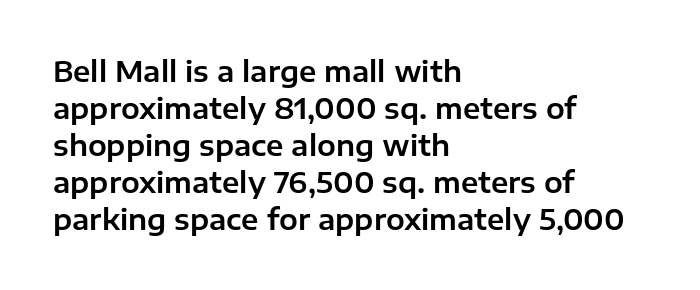
{"serif": "no", "italic": "no", "width": "normal", "stroke_contrast": "low", "x_height": "medium", "monospaced": "no", "underline": "no", "align": "left", "line_spacing": "normal", "line_spacing_ratio": 1.32, "letter_spacing": "normal", "letter_spacing_em": 0.0, "glyph_px": 28}
